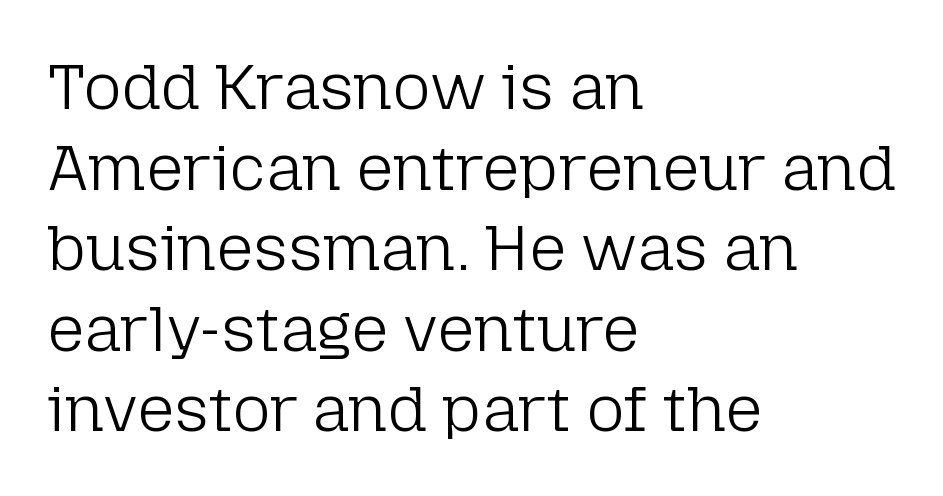
Q: Is the text bold? A: No.
Q: Is the text italic (slanted)? A: No, it is upright.
Q: Is the typeface a serif or a sans-serif typeface? A: Sans-serif.
Q: Is the text underlined? A: No.
Q: How is the paragraph aligned? A: Left-aligned.
Q: Is the spacing between letters normal or unusually wide? A: Normal.
Q: Width (condensed, normal, or wide)? A: Normal.
Q: Stroke contrast? A: Low.
Q: x-height? A: Medium.
Q: Monospaced? A: No.
